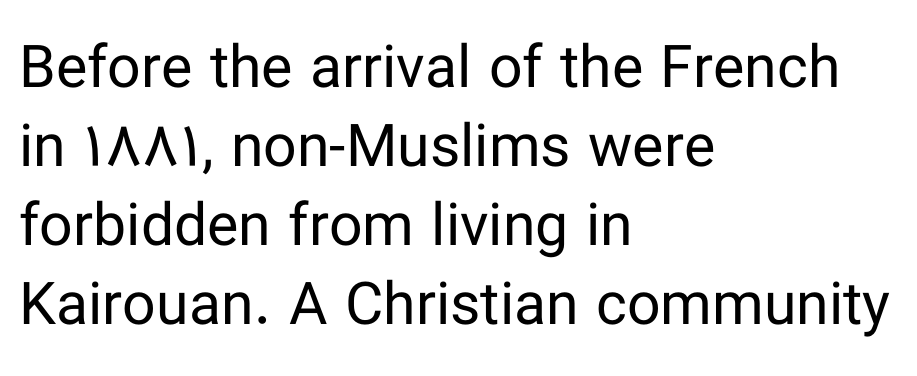
Leading matches the norm, producing a regular column. Just letters on the line, the space beneath them empty. A typesetter would call this zero additional tracking. Rendered with straight, roman letterforms.
